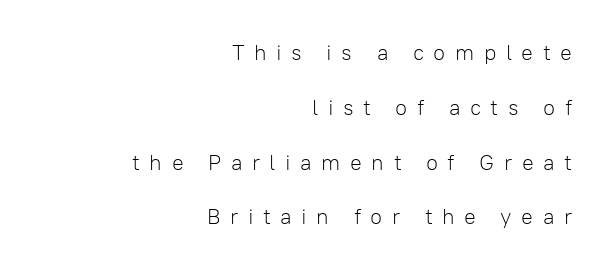
{"italic": "no", "bold": "no", "underline": "no", "align": "right", "line_spacing": "loose", "line_spacing_ratio": 2.49, "letter_spacing": "wide", "letter_spacing_em": 0.43, "glyph_px": 22}
